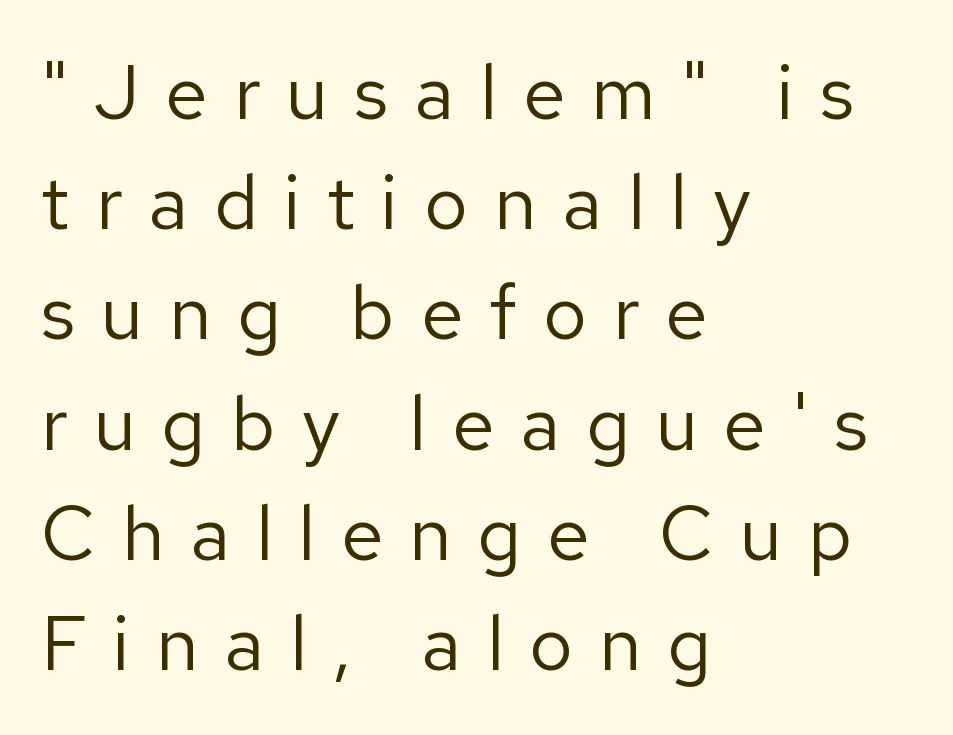
The image shows 76 px regular-weight sans-serif type, upright; set left-aligned, normal line spacing (1.45x), unusually wide letter spacing (+0.34 em), not underlined; low stroke contrast and a medium x-height.
